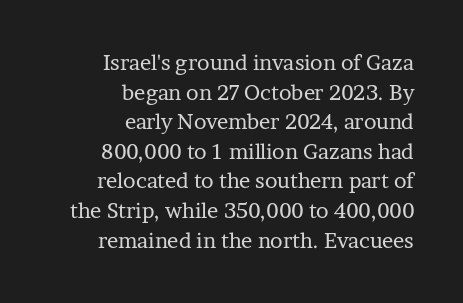
{"italic": "no", "bold": "no", "underline": "no", "align": "right", "line_spacing": "normal", "line_spacing_ratio": 1.41, "letter_spacing": "normal", "letter_spacing_em": 0.0, "glyph_px": 21}
